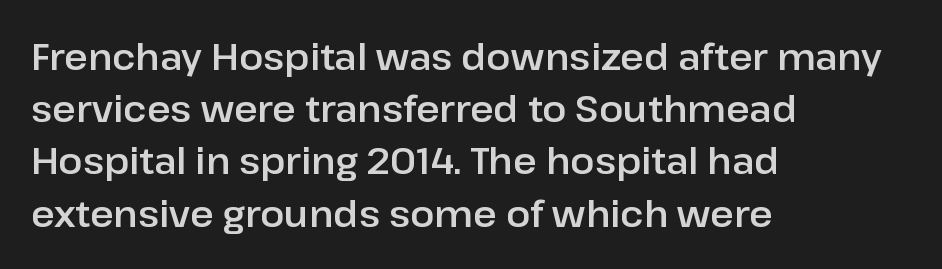
No extra tracking has been applied to these lines. These lines are composed in type without serifs. The vertical gap from one line to the next is medium. Is this a fixed-width face? No — the glyphs have proportional, varying widths. Italic: no, the glyphs are upright roman. The text block is weighted toward the left margin, trailing off unevenly rightward.
